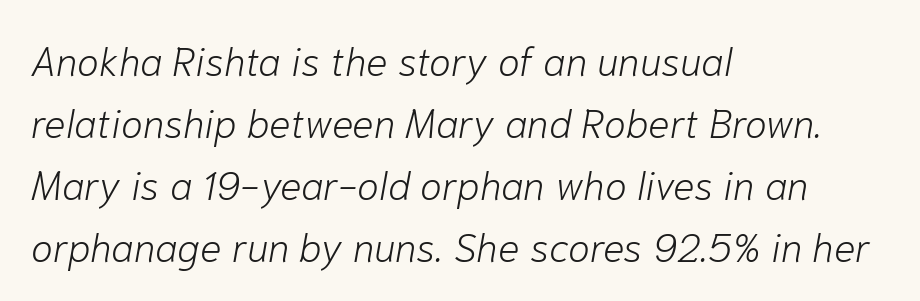
The image shows 40 px light type, italic (leaning right); set left-aligned, normal line spacing (1.55x), normal letter spacing, not underlined; low stroke contrast and a medium x-height.
